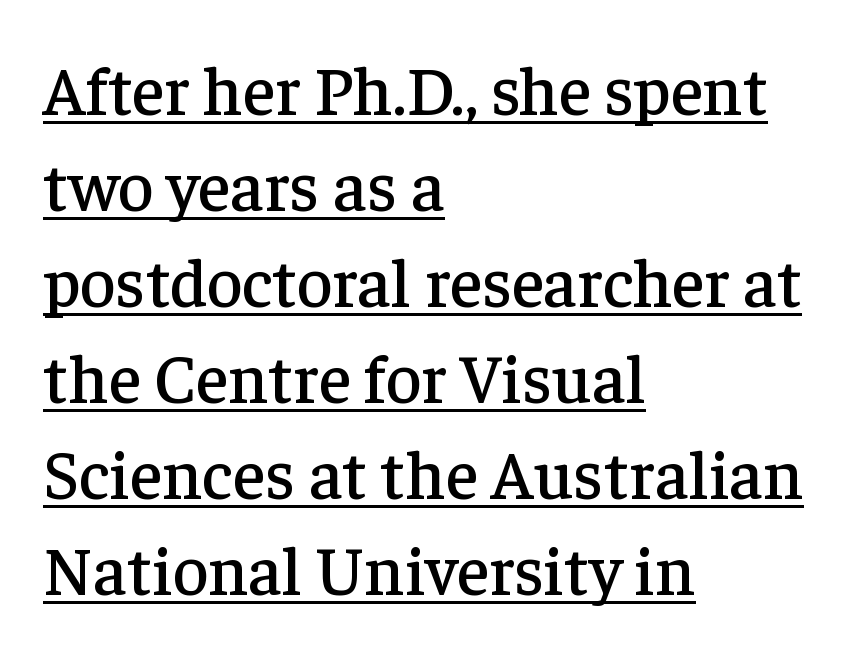
Somebody hit Ctrl+U on this one — the words are underlined. You could not count columns in this text — the font is proportionally spaced. A typesetter would call this zero additional tracking. Posture: straight, roman, zero tilt.
